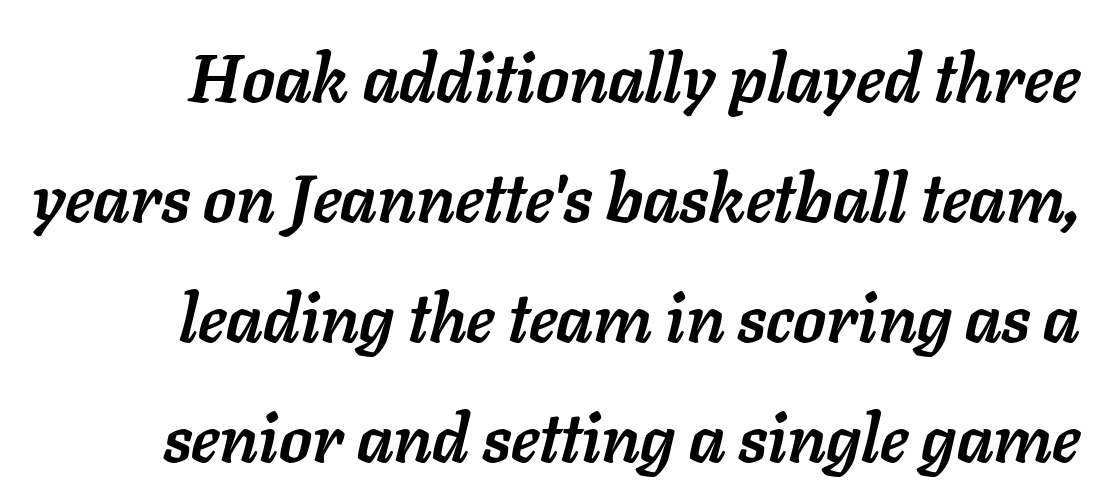
The image shows 67 px semibold type, italic (leaning right); set right-aligned, line spacing 1.79x, normal letter spacing, not underlined; low stroke contrast and a medium x-height.
